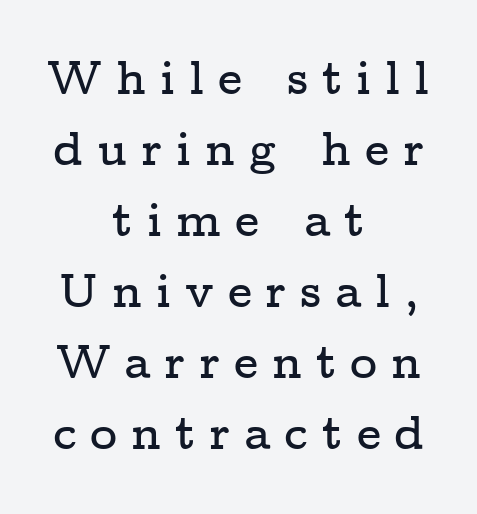
Descenders are the only things crossing below the line. The letterforms stand isolated, each surrounded by extra space. Visually the block forms a symmetrical silhouette, jagged on both flanks. Looks like regular typesetting: each glyph gets only the width it needs. The letters stand upright; this is a roman face. Reading down the column, the eye jumps a familiar distance to each next line.
